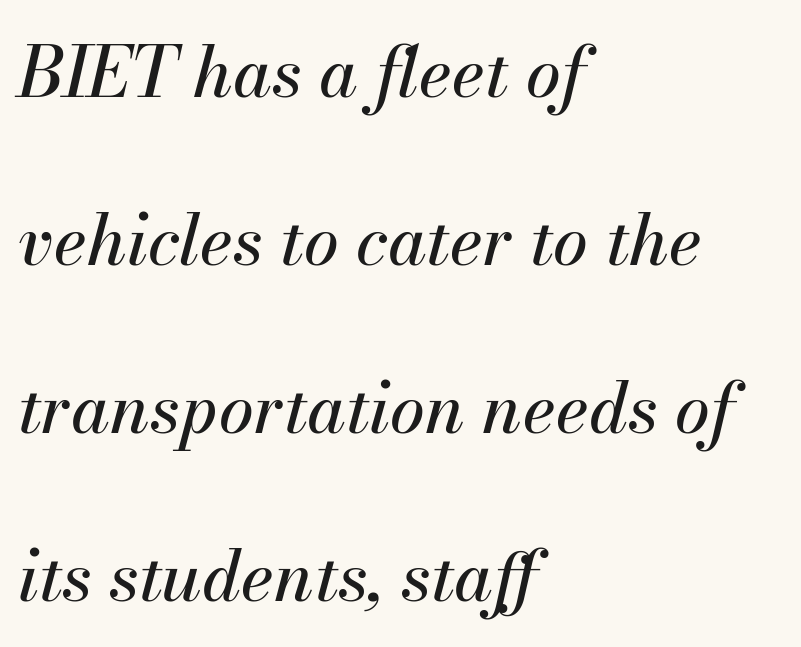
{"italic": "yes", "lean": "right", "slant_degrees": 13, "width": "normal", "stroke_contrast": "medium", "x_height": "small", "monospaced": "no", "underline": "no", "align": "left", "line_spacing": "loose", "line_spacing_ratio": 2.4, "letter_spacing": "normal", "letter_spacing_em": 0.0, "glyph_px": 70}
